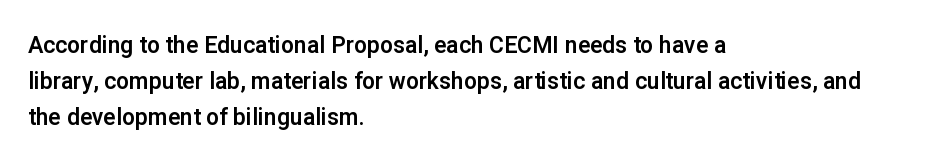
The image shows 23 px text type, upright; set left-aligned, normal line spacing (1.56x), normal letter spacing, not underlined.
